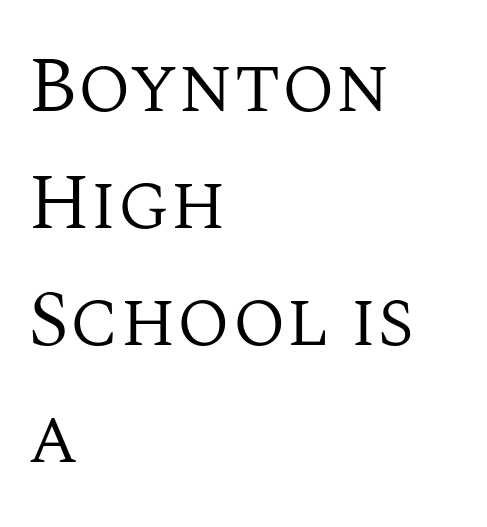
The image shows 78 px regular-weight serif type, upright; set left-aligned, normal line spacing (1.5x), normal letter spacing, not underlined; medium stroke contrast and a large x-height.
